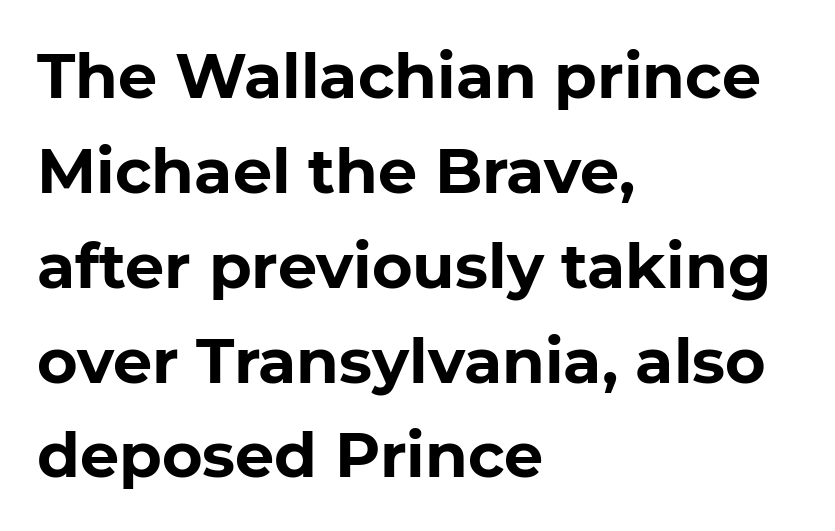
The image shows 62 px bold sans-serif type, upright; set left-aligned, normal line spacing (1.53x), normal letter spacing, not underlined; low stroke contrast and a medium x-height.
